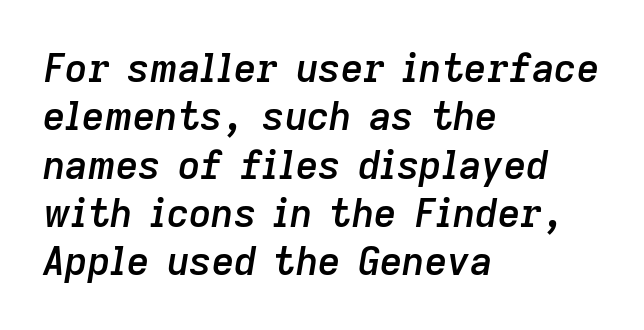
The image shows 39 px semibold type, italic (leaning right); set left-aligned, line spacing 1.24x, normal letter spacing, not underlined; low stroke contrast and a medium x-height.
